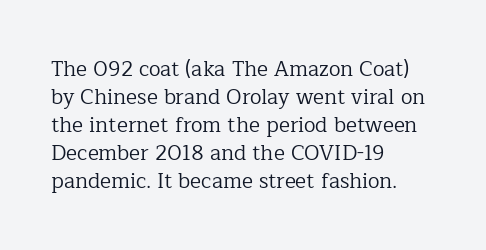
The paragraph has a hard left edge and a soft right edge. Rows of type keep a routine distance in the vertical direction. The letters sit at their default tracking, neither squeezed nor spread. Posture: vertical.
